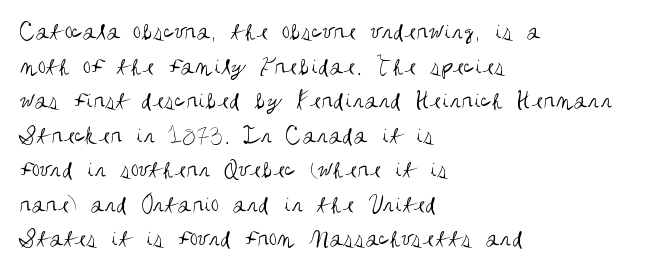
Q: Is the text bold? A: No.
Q: Is the text underlined? A: No.
Q: How is the paragraph aligned? A: Left-aligned.
Q: Is the spacing between letters normal or unusually wide? A: Normal.
Q: Is the spacing between lines tight, normal or loose? A: Normal.
